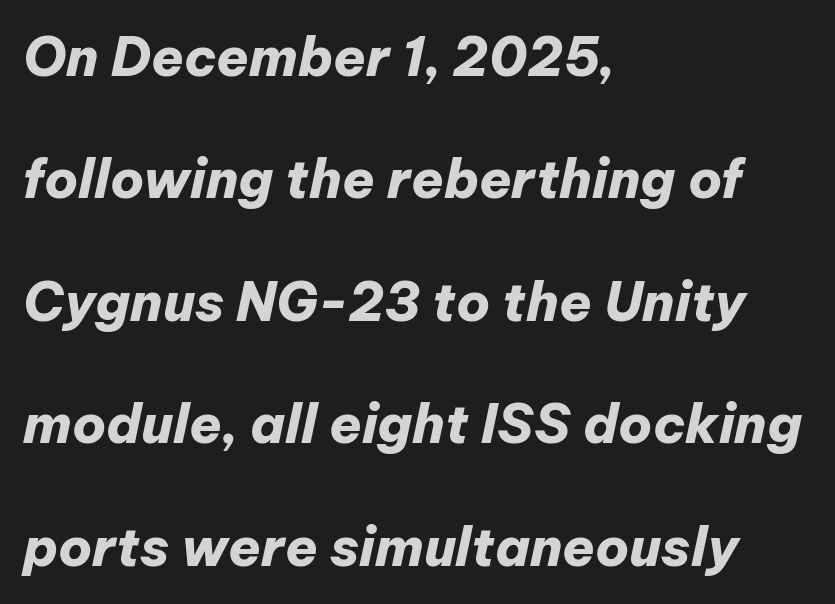
The image shows 53 px heavy type, italic (leaning right); set left-aligned, loose line spacing (2.31x), normal letter spacing, not underlined; low stroke contrast and a medium x-height.
